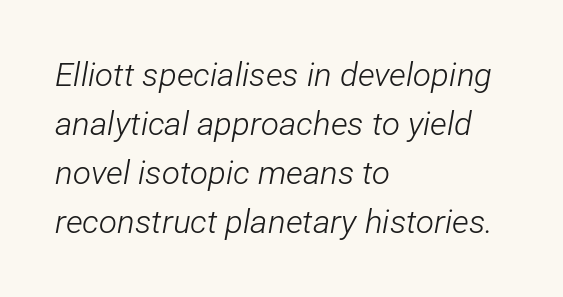
These lines are rendered in a variable-pitch font. This sample is left-justified, so line endings fall wherever the words run out. The line-height multiplier appears to be the usual default. No heavy texture on the line: the type isn't bold. Inter-character spacing is left at the font's built-in metrics.
